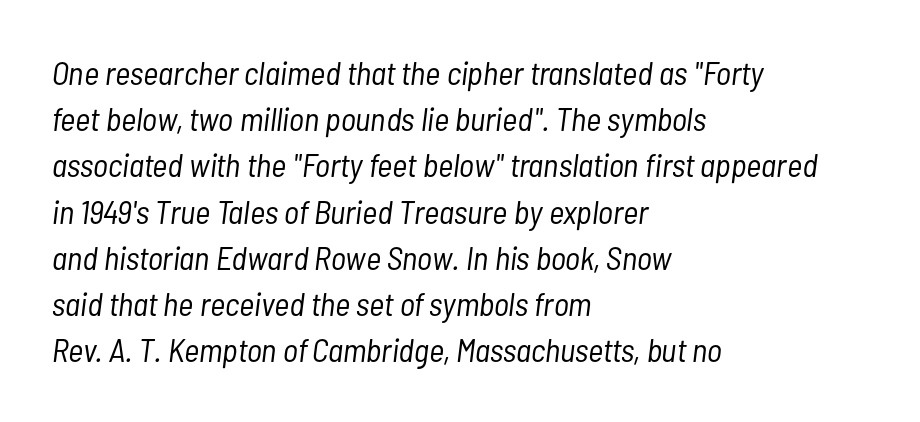
Q: Is the text bold? A: No.
Q: Is the text italic (slanted)? A: Yes, it leans right by about 7 degrees.
Q: Is the text underlined? A: No.
Q: How is the paragraph aligned? A: Left-aligned.
Q: Is the spacing between letters normal or unusually wide? A: Normal.
Q: Is the spacing between lines tight, normal or loose? A: Normal.
Q: Width (condensed, normal, or wide)? A: Condensed.
Q: Stroke contrast? A: Low.
Q: x-height? A: Medium.
Q: Monospaced? A: No.
